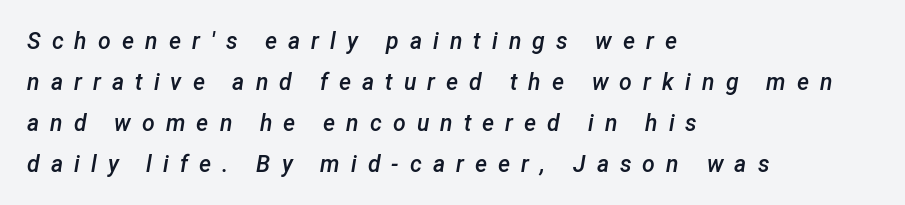
The passage shown has open, widely tracked lettering throughout. Any mark beneath the type? The region is blank. Each line starts at the same left margin while the right side varies. The letters are semibold — heavier than regular but short of a full bold. Does the lettering tilt? It does — this is italic.
